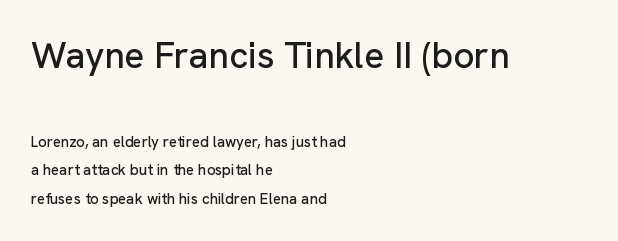
The image shows 37 px sans-serif type, upright; set left-aligned, loose line spacing (1.92x), normal letter spacing, not underlined; the first (top) block is 2.47x larger; low stroke contrast and a medium x-height.
